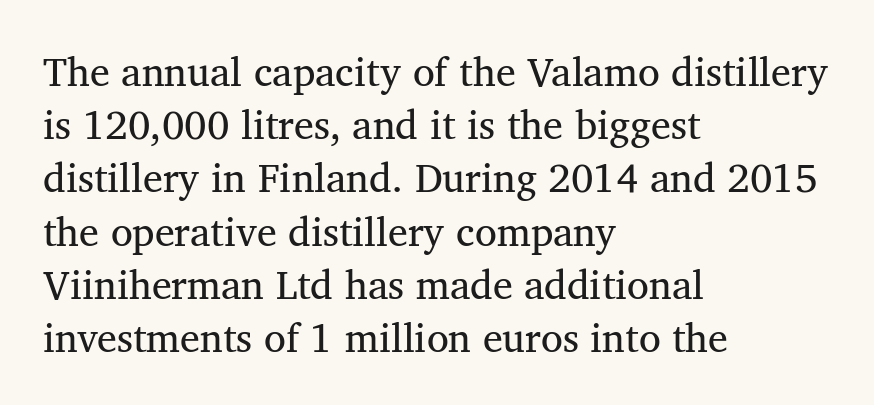
{"serif": "yes", "italic": "no", "bold": "no", "weight": "regular", "width": "normal", "stroke_contrast": "medium", "x_height": "medium", "monospaced": "no", "underline": "no", "align": "left", "line_spacing": "normal", "line_spacing_ratio": 1.33, "letter_spacing": "normal", "letter_spacing_em": 0.0, "glyph_px": 40}
